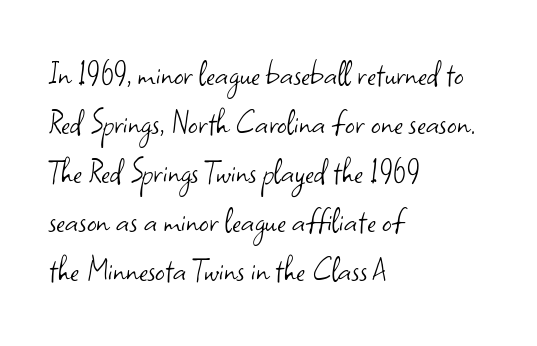
Q: Is the text bold? A: No.
Q: Is the text italic (slanted)? A: Yes.
Q: Is the typeface a serif or a sans-serif typeface? A: Sans-serif.
Q: Is the text underlined? A: No.
Q: How is the paragraph aligned? A: Left-aligned.
Q: Is the spacing between letters normal or unusually wide? A: Normal.
Q: Is the spacing between lines tight, normal or loose? A: Normal.
Q: Width (condensed, normal, or wide)? A: Normal.
Q: Stroke contrast? A: Low.
Q: x-height? A: Small.
Q: Monospaced? A: No.
